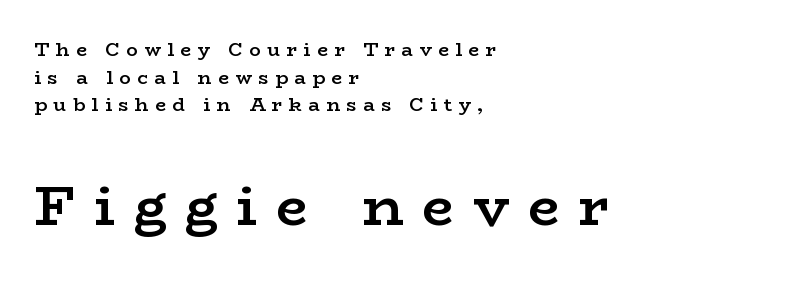
The rendering uses a moderate line-height, typical for paragraphs. A serif font was chosen for this passage. Do the characters align in a grid? No, the font is proportional. Character size in the trailing block exceeds that of the leading block.
